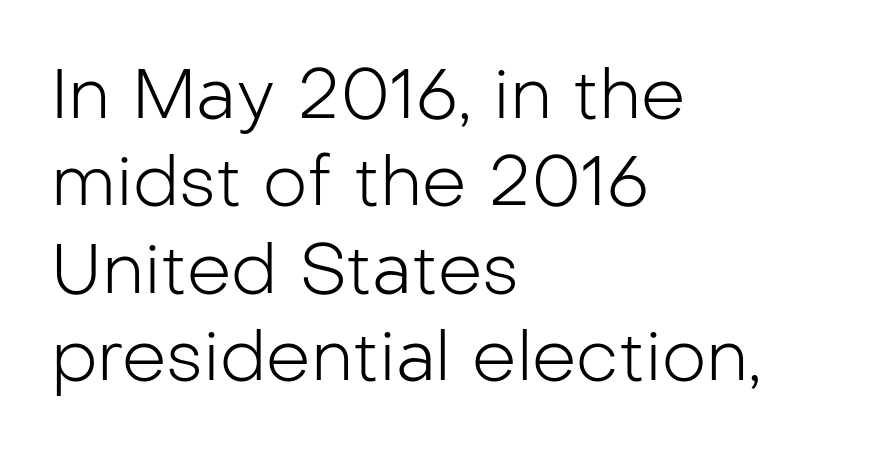
This sample is left-justified, so line endings fall wherever the words run out. In terms of leading, this rendering sits right in the middle. Here the designer chose a conventional face with non-uniform glyph widths. The designer went with a sans here, leaving each stem footless. There is no visible air inserted between adjacent glyphs.
